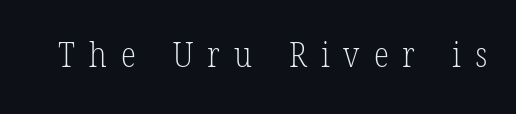
Q: Is the text bold? A: No.
Q: Is the typeface a serif or a sans-serif typeface? A: Serif.
Q: Is the text underlined? A: No.
Q: Is the spacing between letters normal or unusually wide? A: Unusually wide.
Q: Width (condensed, normal, or wide)? A: Condensed.
Q: Stroke contrast? A: Low.
Q: x-height? A: Medium.
Q: Monospaced? A: No.
